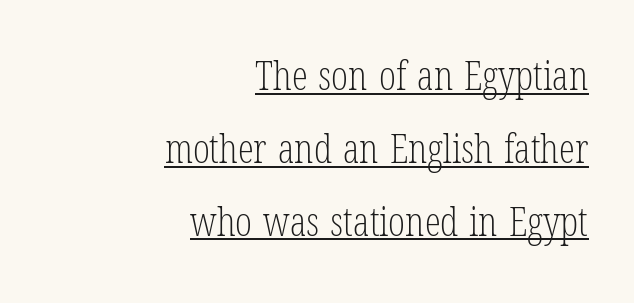
The image shows 40 px light, condensed serif type, upright; set right-aligned, line spacing 1.82x, normal letter spacing, underlined; low stroke contrast and a medium x-height.
